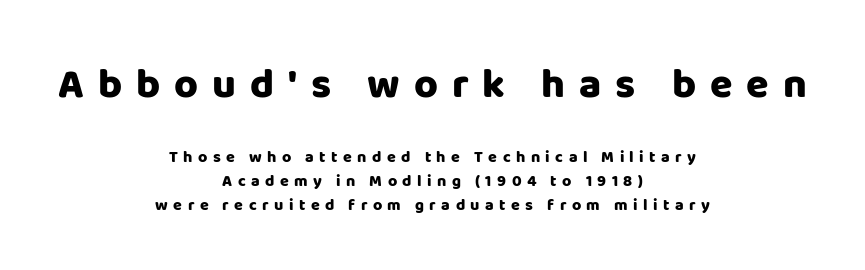
The image shows 41 px heavy sans-serif type, upright; set centered, normal line spacing (1.5x), unusually wide letter spacing (+0.34 em), not underlined; the first (top) block is 2.56x larger; low stroke contrast and a large x-height.
